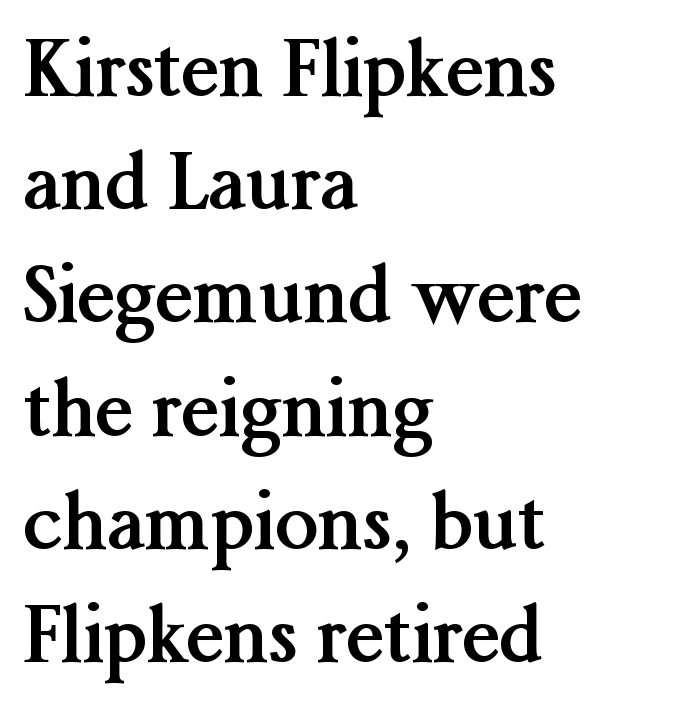
Q: Is the text bold? A: Yes.
Q: Is the text italic (slanted)? A: No, it is upright.
Q: Is the typeface a serif or a sans-serif typeface? A: Serif.
Q: Is the text underlined? A: No.
Q: How is the paragraph aligned? A: Left-aligned.
Q: Is the spacing between letters normal or unusually wide? A: Normal.
Q: Is the spacing between lines tight, normal or loose? A: Normal.
Q: Width (condensed, normal, or wide)? A: Normal.
Q: Stroke contrast? A: Medium.
Q: x-height? A: Medium.
Q: Monospaced? A: No.
